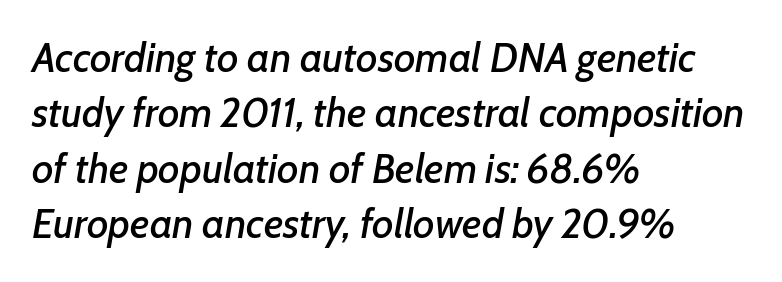
The image shows 41 px text type, italic (leaning right); set left-aligned, normal line spacing (1.35x), normal letter spacing, not underlined; low stroke contrast and a medium x-height.
